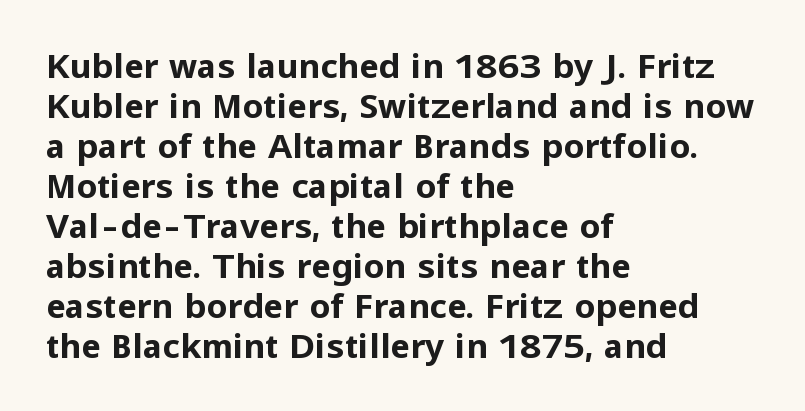
The image shows 33 px bold sans-serif type, upright; set left-aligned, line spacing 1.21x, normal letter spacing, not underlined; low stroke contrast and a medium x-height.
